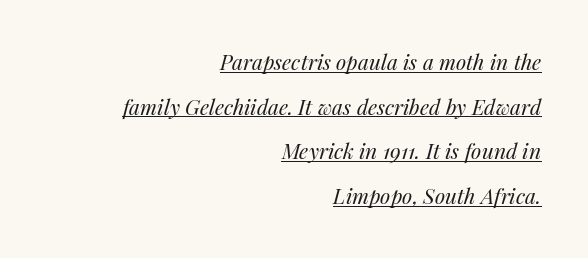
The image shows 21 px text type, italic (leaning right); set right-aligned, loose line spacing (2.13x), normal letter spacing, underlined.
